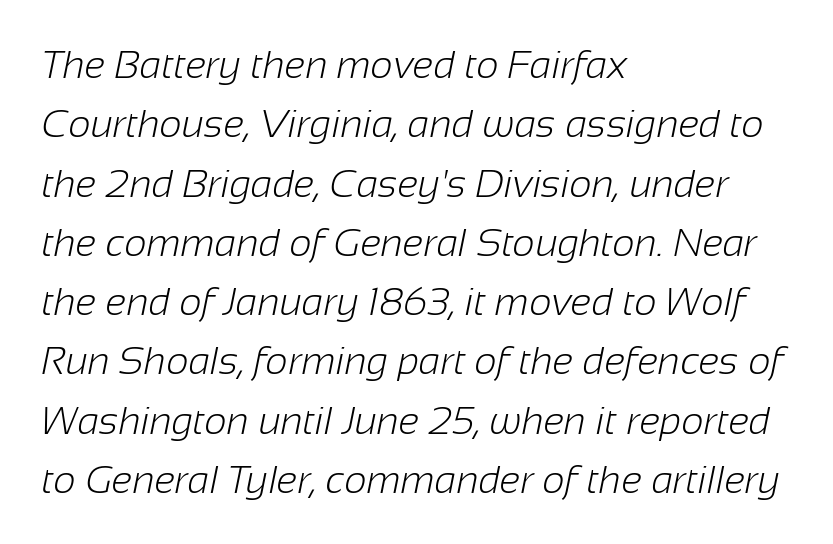
Character widths vary here, with narrow letters taking less room than wide ones. This block has exactly the height ordinary leading produces. The passage shown is not bold in any degree. This rendering leaves character spacing at its baseline value. Quick note: underline off. Horizontal alignment here is leftward, the default for most running prose.
